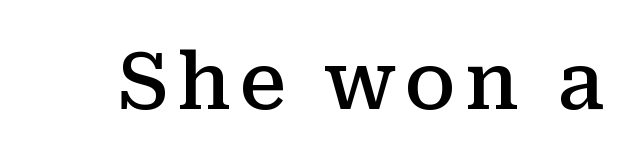
Q: Is the text bold? A: Semi-bold.
Q: Is the text italic (slanted)? A: No, it is upright.
Q: Is the typeface a serif or a sans-serif typeface? A: Serif.
Q: Is the text underlined? A: No.
Q: Width (condensed, normal, or wide)? A: Normal.
Q: Stroke contrast? A: Medium.
Q: x-height? A: Medium.
Q: Monospaced? A: No.
